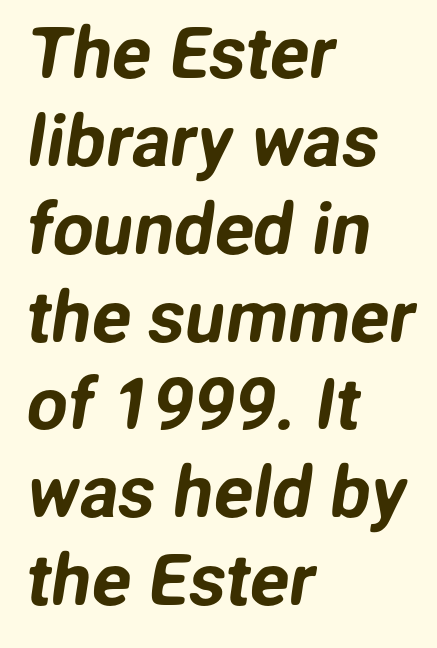
The image shows 72 px sans-serif type; set left-aligned, line spacing 1.22x, normal letter spacing, not underlined; low stroke contrast and a medium x-height.
